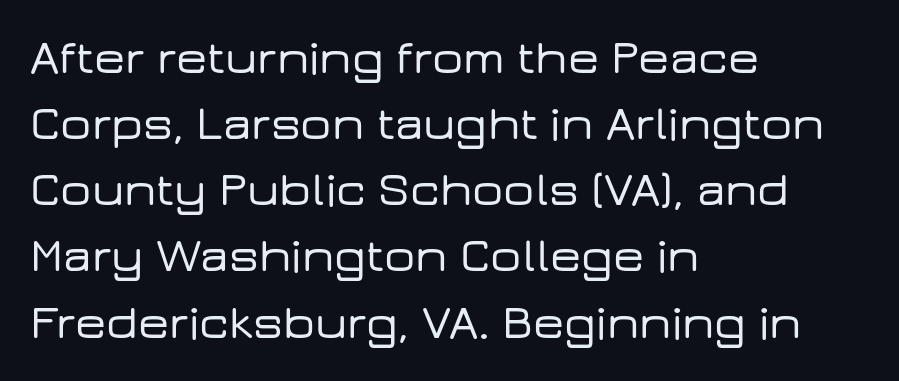
Q: Is the text italic (slanted)? A: No, it is upright.
Q: Is the typeface a serif or a sans-serif typeface? A: Sans-serif.
Q: Is the text underlined? A: No.
Q: How is the paragraph aligned? A: Left-aligned.
Q: Is the spacing between letters normal or unusually wide? A: Normal.
Q: Is the spacing between lines tight, normal or loose? A: Normal.
Q: Width (condensed, normal, or wide)? A: Wide.
Q: Stroke contrast? A: Low.
Q: x-height? A: Medium.
Q: Monospaced? A: No.
